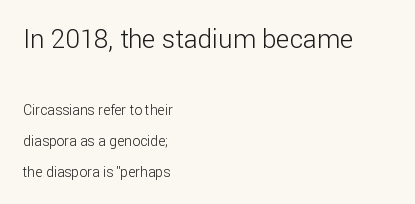
{"italic": "no", "bold": "no", "underline": "no", "align": "left", "line_spacing": "loose", "line_spacing_ratio": 2.22, "letter_spacing": "normal", "letter_spacing_em": 0.0, "larger_block": "first", "size_ratio": 1.86, "glyph_px": 26}
